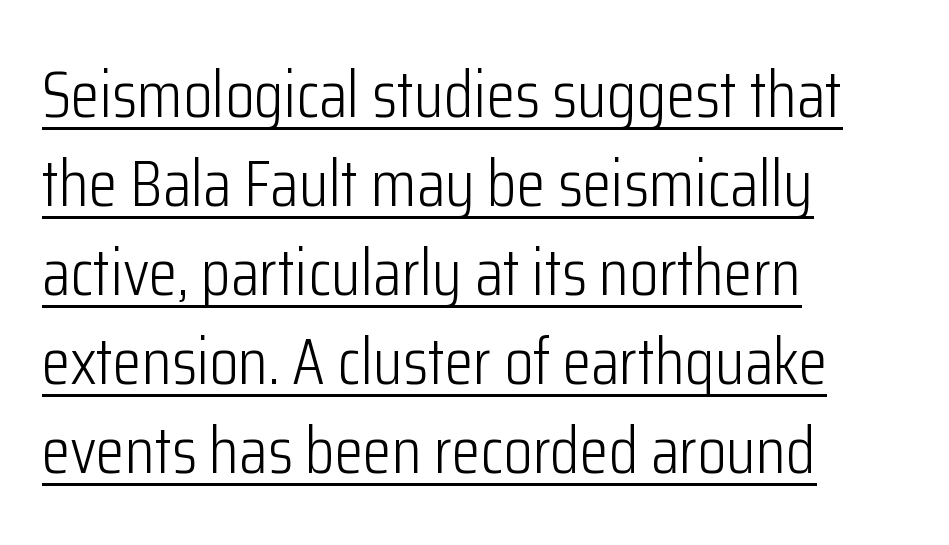
{"serif": "no", "italic": "no", "bold": "no", "weight": "light", "width": "condensed", "stroke_contrast": "low", "x_height": "medium", "monospaced": "no", "underline": "yes", "align": "left", "line_spacing": "normal", "line_spacing_ratio": 1.35, "letter_spacing": "normal", "letter_spacing_em": 0.0, "glyph_px": 66}
